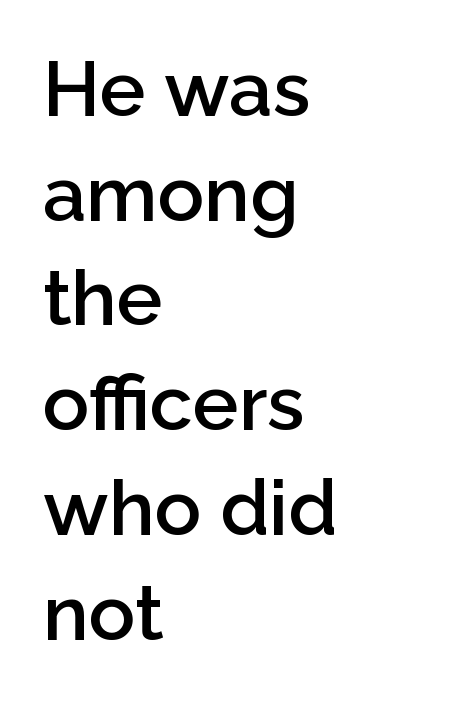
Q: Is the text bold? A: Semi-bold.
Q: Is the text italic (slanted)? A: No, it is upright.
Q: Is the typeface a serif or a sans-serif typeface? A: Sans-serif.
Q: Is the text underlined? A: No.
Q: How is the paragraph aligned? A: Left-aligned.
Q: Is the spacing between letters normal or unusually wide? A: Normal.
Q: Is the spacing between lines tight, normal or loose? A: Normal.
Q: Width (condensed, normal, or wide)? A: Normal.
Q: Stroke contrast? A: Low.
Q: x-height? A: Medium.
Q: Monospaced? A: No.
